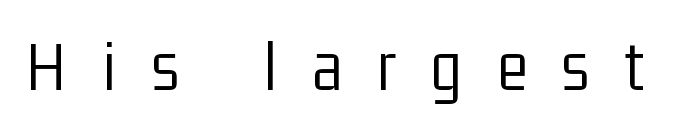
This sample has the flowing, uneven cadence of proportional lettering. The strip under each line holds only bare page. Designer's note — italics off, roman on. Each stroke keeps to a modest, everyday thickness or less. Serif or sans? Sans — the stroke terminals are bare. Does extra space separate the letters? Yes, quite a lot of it.
